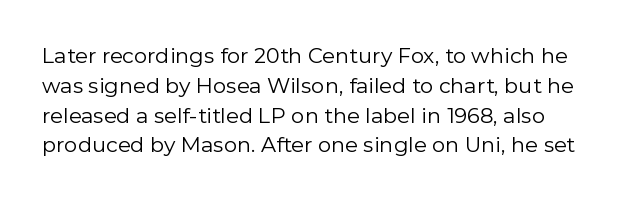
Q: Is the text bold? A: No.
Q: Is the text italic (slanted)? A: No, it is upright.
Q: Is the text underlined? A: No.
Q: Is the spacing between letters normal or unusually wide? A: Normal.
Q: Is the spacing between lines tight, normal or loose? A: Normal.
